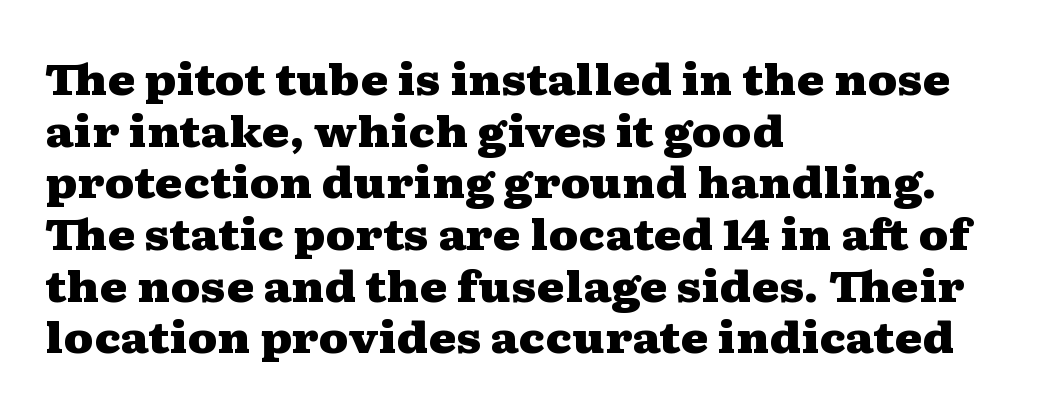
The face used here is seriffed, in the tradition of book romans. Nope, not italic — everything's standing straight. No extra tracking has been applied to these lines. Proportional: the letters do not fall into vertical columns.
